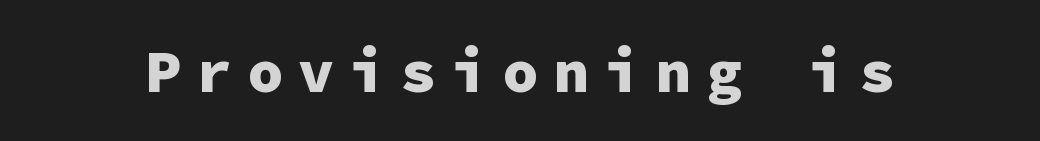
{"serif": "no", "italic": "no", "bold": "yes", "weight": "heavy", "width": "normal", "stroke_contrast": "low", "x_height": "medium", "monospaced": "yes", "underline": "no", "letter_spacing": "wide", "letter_spacing_em": 0.25, "glyph_px": 60}
